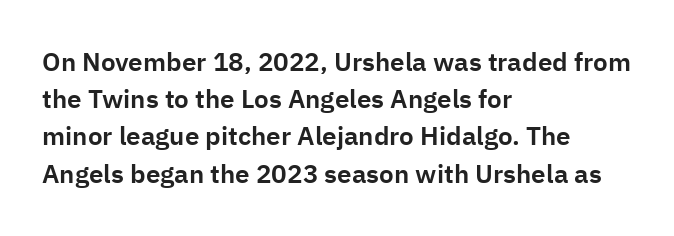
{"italic": "no", "underline": "no", "align": "left", "line_spacing": "normal", "line_spacing_ratio": 1.43, "letter_spacing": "normal", "letter_spacing_em": 0.0, "glyph_px": 26}
